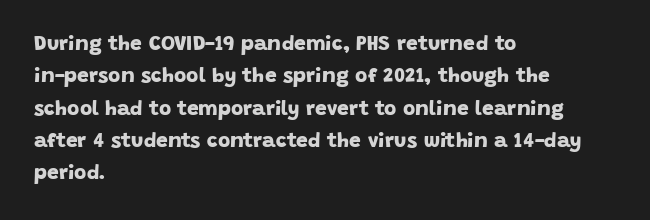
Q: Is the text bold? A: Yes.
Q: Is the text underlined? A: No.
Q: How is the paragraph aligned? A: Left-aligned.
Q: Is the spacing between letters normal or unusually wide? A: Normal.
Q: Is the spacing between lines tight, normal or loose? A: Normal.
